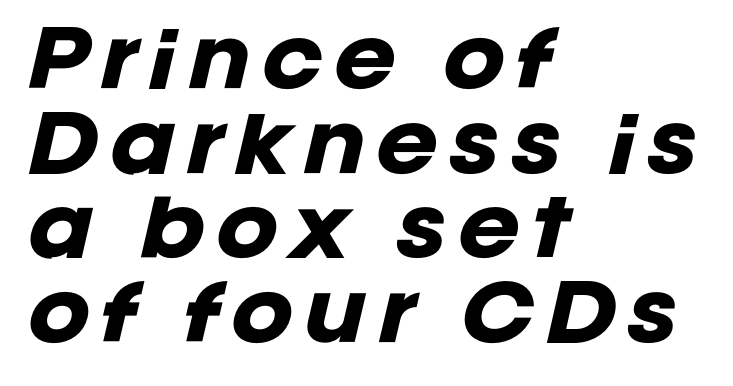
Q: Is the text bold? A: Yes.
Q: Is the text italic (slanted)? A: Yes, it leans right by about 12 degrees.
Q: Is the text underlined? A: No.
Q: How is the paragraph aligned? A: Left-aligned.
Q: Is the spacing between lines tight, normal or loose? A: Tight.
Q: Width (condensed, normal, or wide)? A: Normal.
Q: Stroke contrast? A: Low.
Q: x-height? A: Large.
Q: Monospaced? A: No.
